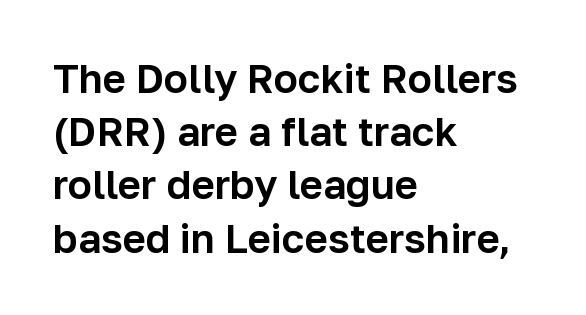
Q: Is the text italic (slanted)? A: No, it is upright.
Q: Is the typeface a serif or a sans-serif typeface? A: Sans-serif.
Q: Is the text underlined? A: No.
Q: How is the paragraph aligned? A: Left-aligned.
Q: Is the spacing between letters normal or unusually wide? A: Normal.
Q: Is the spacing between lines tight, normal or loose? A: Normal.
Q: Width (condensed, normal, or wide)? A: Normal.
Q: Stroke contrast? A: Low.
Q: x-height? A: Medium.
Q: Monospaced? A: No.
